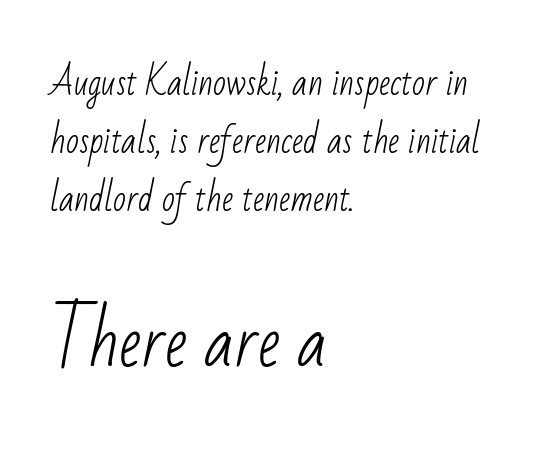
The image shows 67 px light, condensed sans-serif type; set left-aligned, normal line spacing (1.7x), normal letter spacing, not underlined; the second (bottom) block is 1.97x larger; low stroke contrast and a small x-height.
